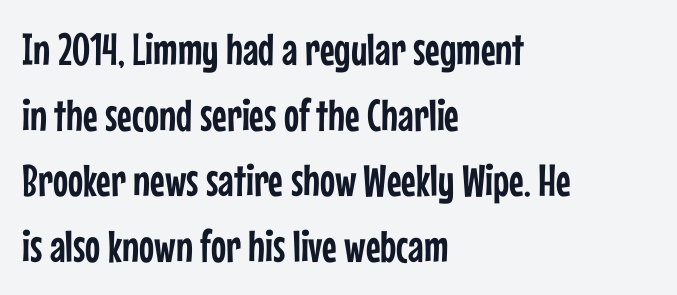
A typesetter would call this zero additional tracking. Nope, not italic — everything's standing straight. Unlike a traditional serif, this face leaves its strokes unadorned. Line spacing here is normal. Left-aligned paragraph, ragged on the right. A typesetter would call this proportional, since set widths differ per character.
